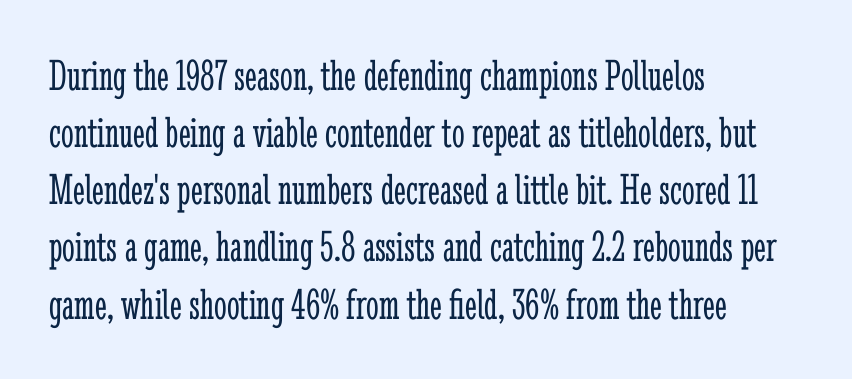
This is serif lettering, the kind often seen in printed books. Is this a heavy cut? Hardly; it is regular or lighter. A normal amount of white space separates one row of letters from the next. The letters advance in unequal steps, a hallmark of proportional type. The letterforms sit shoulder to shoulder at normal distance.
